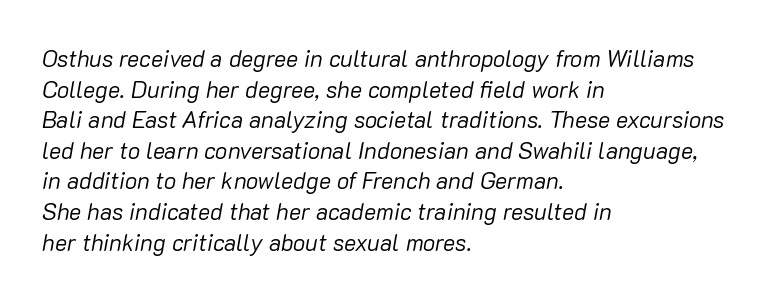
{"italic": "yes", "lean": "right", "slant_degrees": 10, "bold": "no", "underline": "no", "align": "left", "line_spacing": "normal", "line_spacing_ratio": 1.33, "letter_spacing": "normal", "letter_spacing_em": 0.0, "glyph_px": 23}
